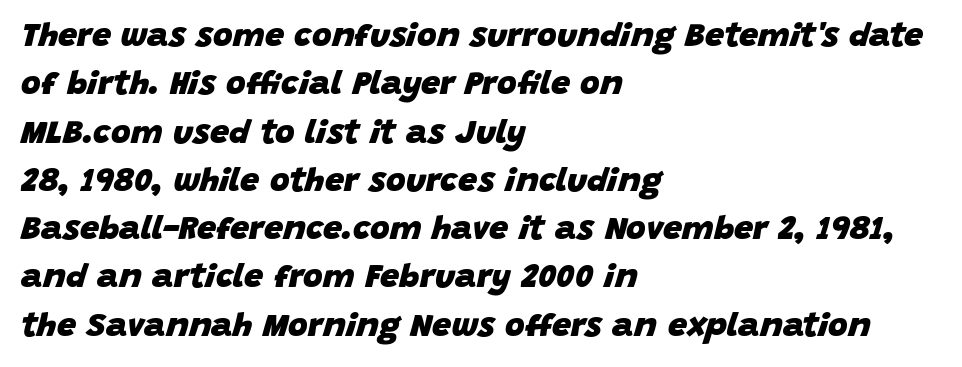
Leading: standard. The characters look thick and weighty, a clear bold. Casual observation: everything's shoved over to the left. The rendering applies a slant to the glyphs. Underline: absent. Varying glyph widths throughout — classic text-font behaviour.
